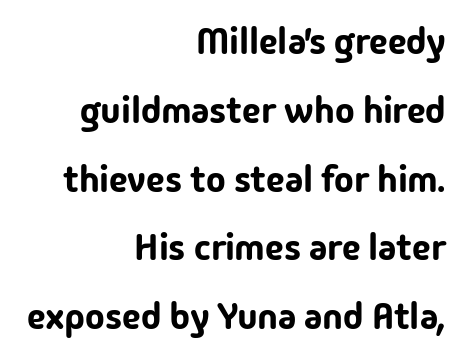
Honestly, there is no underline to notice here at all. Visually the block forms a straight wall on the right and a jagged coastline on the left. Do the letters lean? They stand straight. The type is set solid horizontally, with unmodified tracking.
